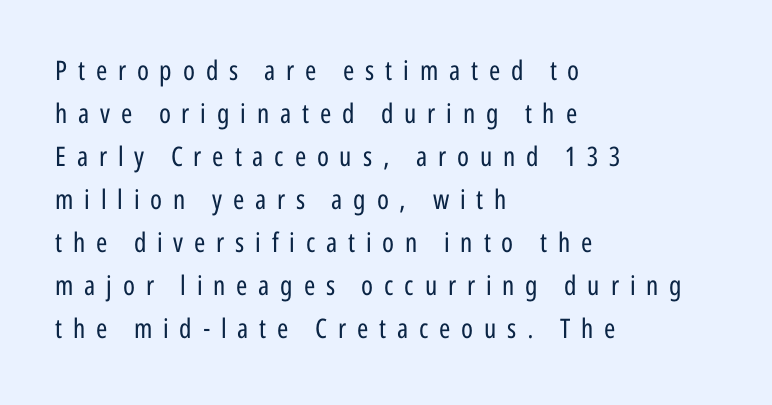
Q: Is the text bold? A: No.
Q: Is the text italic (slanted)? A: No, it is upright.
Q: Is the text underlined? A: No.
Q: How is the paragraph aligned? A: Left-aligned.
Q: Is the spacing between letters normal or unusually wide? A: Unusually wide.
Q: Is the spacing between lines tight, normal or loose? A: Normal.
